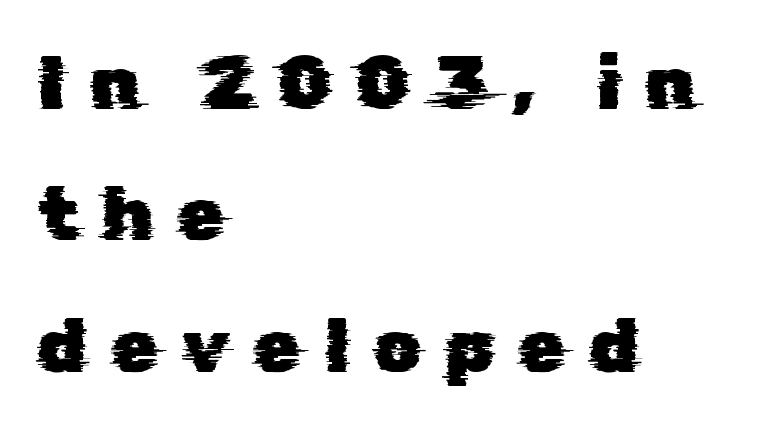
Proportional: the letters do not fall into vertical columns. Unmarked baselines from the first word to the last. The line texture is sparse and dotted thanks to wide tracking. The characters display no serif detailing; their extremities are plain.
